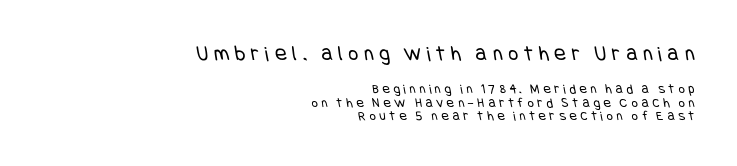
Q: Is the text bold? A: No.
Q: Is the text underlined? A: No.
Q: How is the paragraph aligned? A: Right-aligned.
Q: Is the spacing between letters normal or unusually wide? A: Unusually wide.
Q: Is the spacing between lines tight, normal or loose? A: Tight.
Q: Which block of text is set in a larger size, the first (top) or the second (bottom)? A: The first (top) one.
